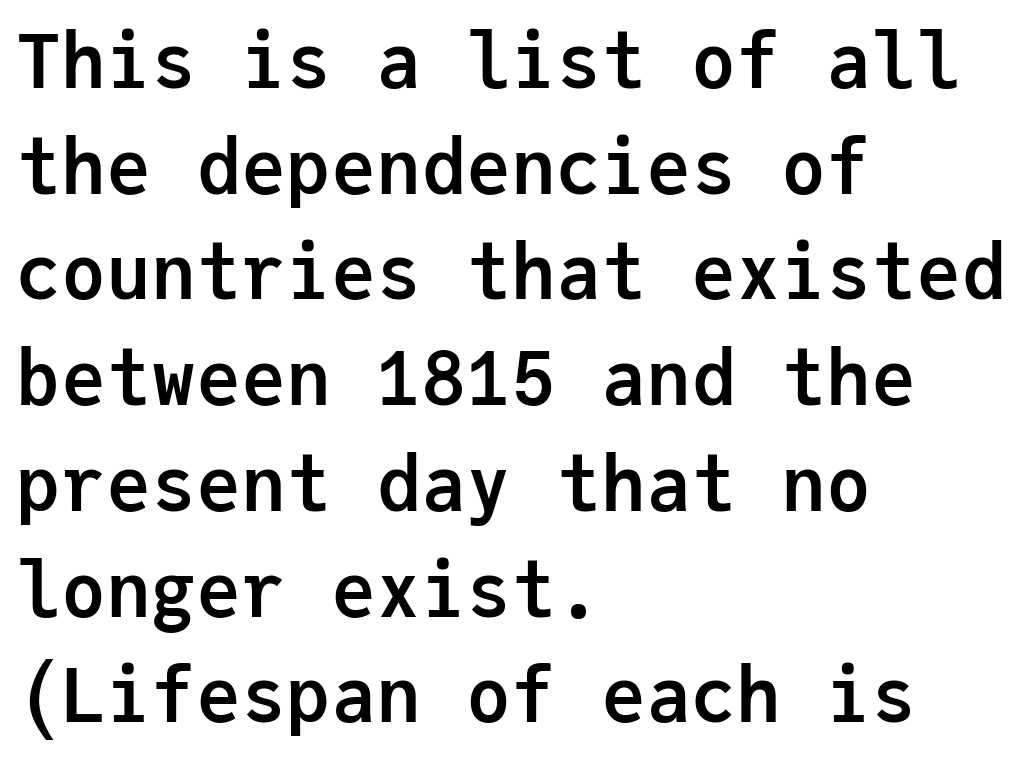
The image shows 75 px semibold sans-serif type, upright, monospaced; set left-aligned, normal line spacing (1.41x), normal letter spacing, not underlined; low stroke contrast and a medium x-height.
